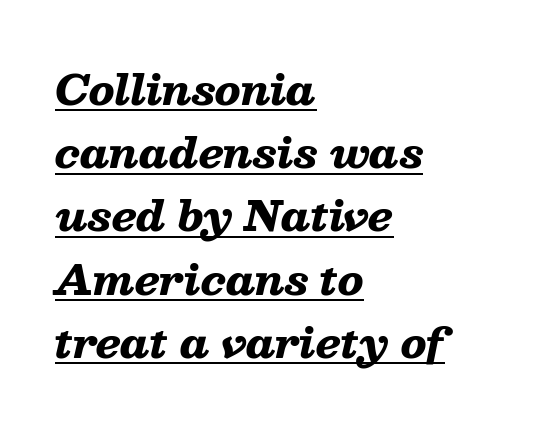
What decoration does the sample have? An underline. Leading: standard. This rendering uses left alignment, leaving the right contour irregular. The letters are bold, with thick, heavy strokes. Designer's note — italics engaged.
